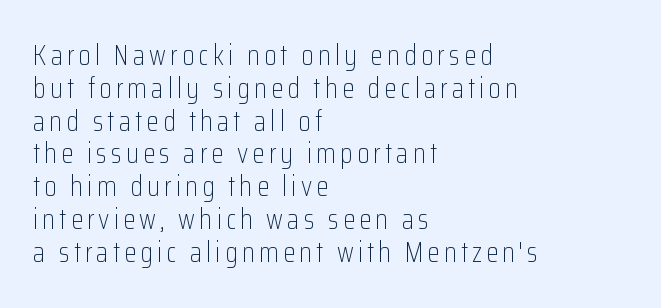
Note: no serifs on the glyphs. Check under the words: just untouched page. Is there any slant? The stems are plumb. A student would call this left alignment; a typographer would say flush left, rag right. Weight: not bold — regular or lighter.
